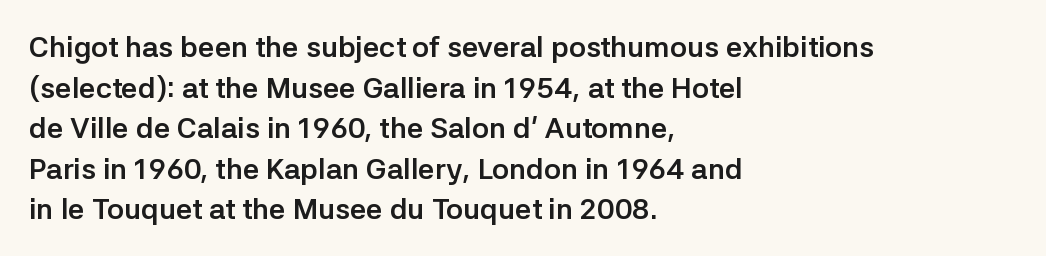
{"serif": "no", "italic": "no", "bold": "yes", "weight": "semibold", "width": "normal", "stroke_contrast": "low", "x_height": "medium", "monospaced": "no", "underline": "no", "align": "left", "line_spacing": "normal", "line_spacing_ratio": 1.4, "letter_spacing": "normal", "letter_spacing_em": 0.0, "glyph_px": 29}
